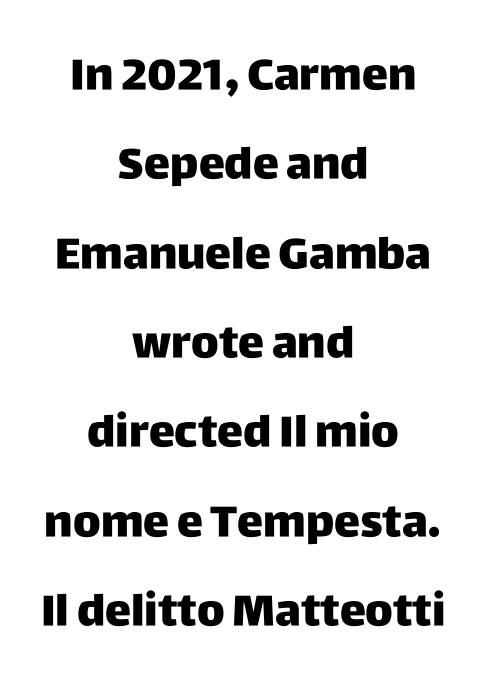
{"serif": "no", "italic": "no", "bold": "yes", "weight": "heavy", "width": "normal", "stroke_contrast": "low", "x_height": "large", "monospaced": "no", "underline": "no", "align": "center", "line_spacing": "loose", "line_spacing_ratio": 2.03, "letter_spacing": "normal", "letter_spacing_em": 0.0, "glyph_px": 44}
